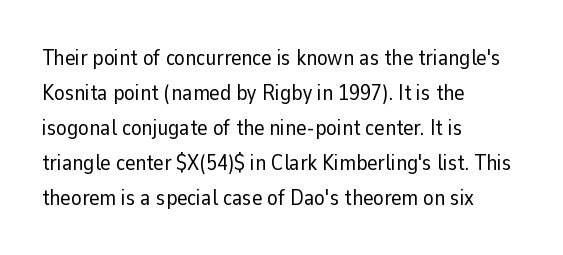
The image shows 22 px text type, upright; set left-aligned, normal line spacing (1.59x), normal letter spacing, not underlined.
